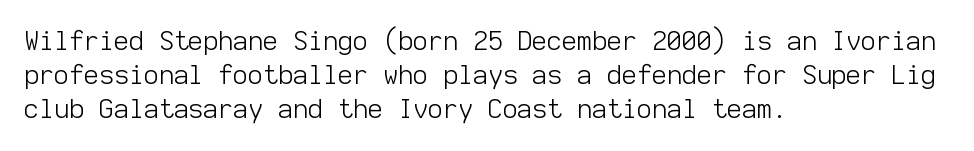
Q: Is the text bold? A: No.
Q: Is the text italic (slanted)? A: No, it is upright.
Q: Is the text underlined? A: No.
Q: How is the paragraph aligned? A: Left-aligned.
Q: Is the spacing between letters normal or unusually wide? A: Normal.
Q: Is the spacing between lines tight, normal or loose? A: Normal.
